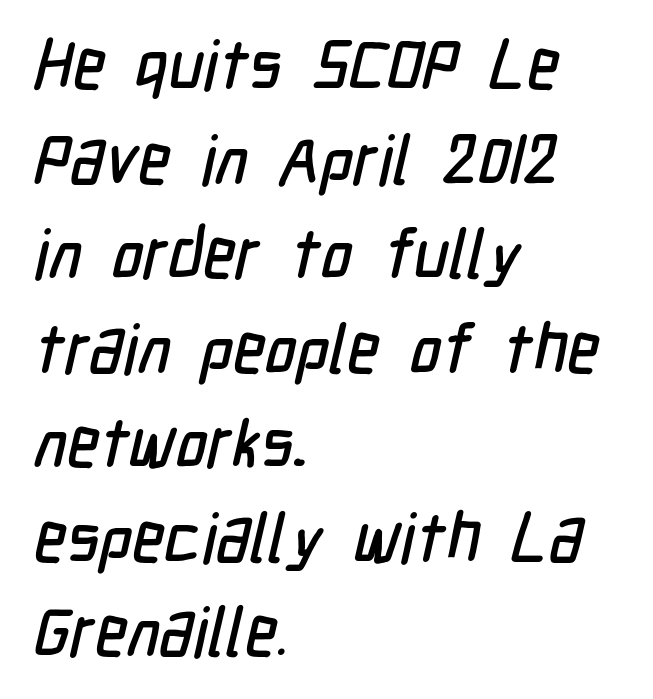
The image shows 68 px condensed sans-serif type; set left-aligned, normal line spacing (1.39x), normal letter spacing, not underlined; low stroke contrast and a medium x-height.
